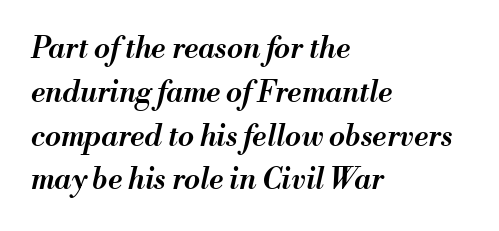
Q: Is the text bold? A: Semi-bold.
Q: Is the text italic (slanted)? A: Yes, it leans right by about 13 degrees.
Q: Is the text underlined? A: No.
Q: How is the paragraph aligned? A: Left-aligned.
Q: Is the spacing between letters normal or unusually wide? A: Normal.
Q: Is the spacing between lines tight, normal or loose? A: Normal.
Q: Width (condensed, normal, or wide)? A: Normal.
Q: Stroke contrast? A: Medium.
Q: x-height? A: Small.
Q: Monospaced? A: No.
